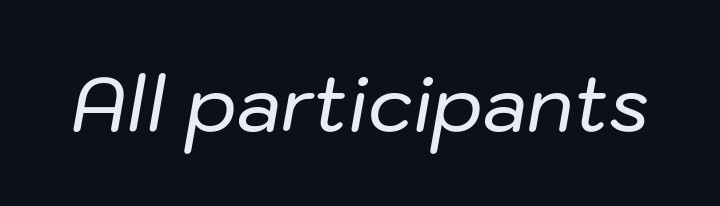
{"italic": "yes", "lean": "right", "slant_degrees": 10, "width": "normal", "stroke_contrast": "low", "x_height": "medium", "monospaced": "no", "underline": "no", "letter_spacing": "normal", "letter_spacing_em": 0.0, "glyph_px": 75}
